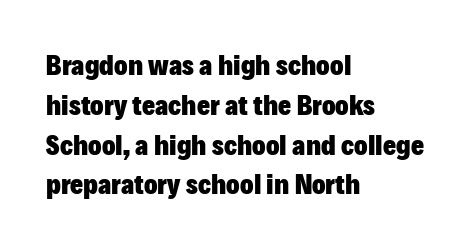
The axis of the letterforms is exactly vertical. The designer left line spacing at the default. No extra tracking has been applied to these lines. A full-strength bold gives these letters their thick strokes. These lines stack with their left ends in a neat column.
